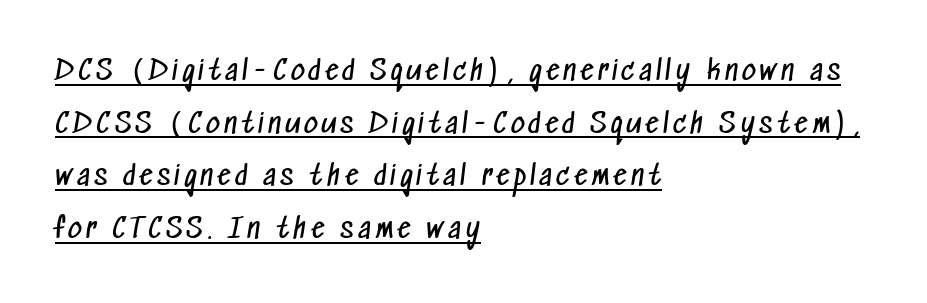
Compared with a centered layout, this one pins lines to the left instead. In designer terms, the underline attribute is active on this setting. Caption: face not bold, strokes unweighted. This block would shrink considerably if given ordinary leading; it's expanded now.
